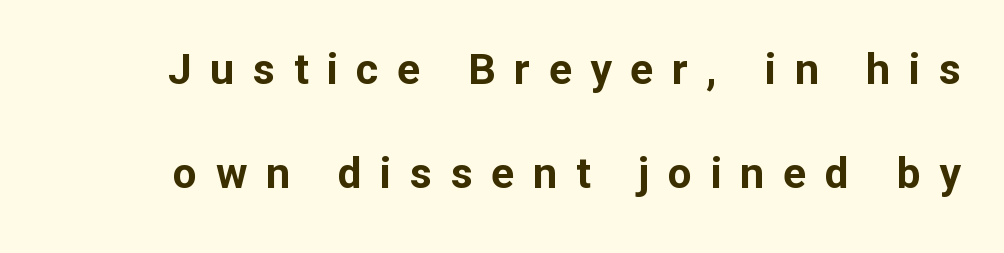
Q: Is the text bold? A: Yes.
Q: Is the text italic (slanted)? A: No, it is upright.
Q: Is the typeface a serif or a sans-serif typeface? A: Sans-serif.
Q: Is the text underlined? A: No.
Q: Is the spacing between letters normal or unusually wide? A: Unusually wide.
Q: Is the spacing between lines tight, normal or loose? A: Loose.
Q: Width (condensed, normal, or wide)? A: Normal.
Q: Stroke contrast? A: Low.
Q: x-height? A: Medium.
Q: Monospaced? A: No.
